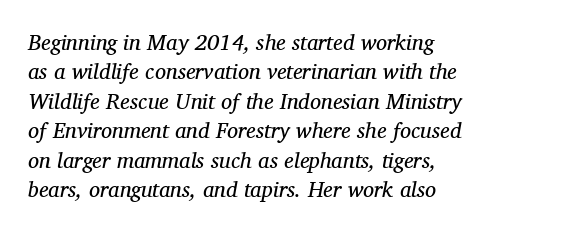
The image shows 22 px text type, italic (leaning right); set left-aligned, normal line spacing (1.34x), normal letter spacing, not underlined.
